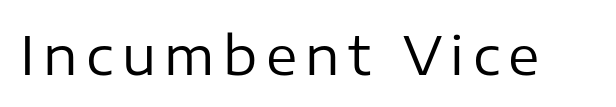
{"serif": "no", "italic": "no", "bold": "no", "weight": "regular", "width": "normal", "stroke_contrast": "low", "x_height": "medium", "monospaced": "no", "underline": "no", "glyph_px": 53}
